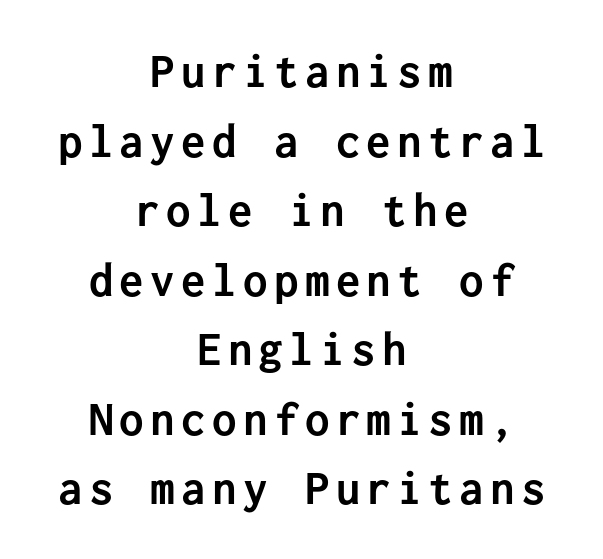
{"serif": "no", "italic": "no", "bold": "yes", "weight": "semibold", "width": "normal", "stroke_contrast": "low", "x_height": "medium", "monospaced": "yes", "underline": "no", "align": "center", "line_spacing": "normal", "line_spacing_ratio": 1.42, "glyph_px": 49}
